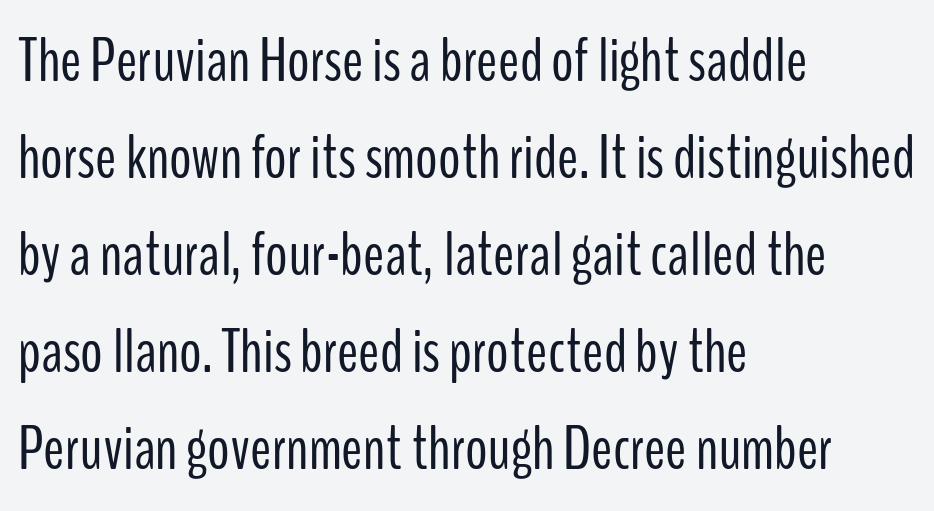
The image shows 63 px light, condensed sans-serif type, upright; set left-aligned, normal line spacing (1.54x), normal letter spacing, not underlined; low stroke contrast and a medium x-height.
